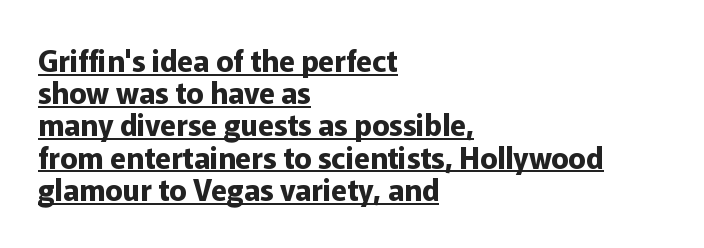
The image shows 29 px bold sans-serif type, upright; set left-aligned, tight line spacing (1.11x), normal letter spacing, underlined; low stroke contrast and a medium x-height.
